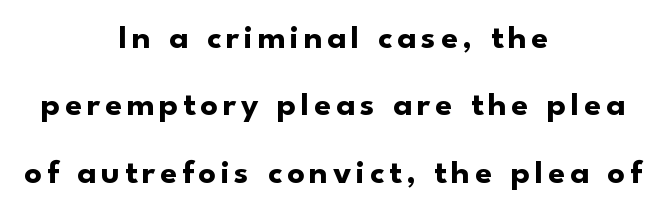
{"serif": "no", "italic": "no", "bold": "yes", "weight": "bold", "width": "normal", "stroke_contrast": "low", "x_height": "small", "monospaced": "no", "underline": "no", "align": "center", "line_spacing": "loose", "line_spacing_ratio": 1.98, "glyph_px": 34}
